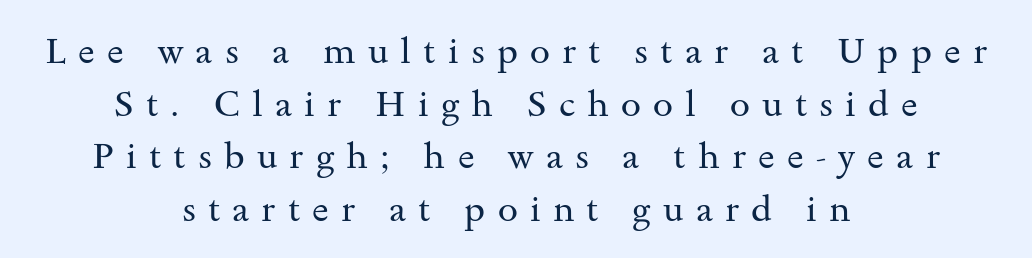
Observe the serifs anchoring each vertical stroke in this sample. The face used here is proportionally spaced, like ordinary book or web type. Compared with typical paragraphs, the rows here are spaced about the same. Nothing heavy about these letters — not bold at all. Teacher's note: observe the equal gaps on both sides — that is centered alignment. Honestly, there is no underline to notice here at all.
